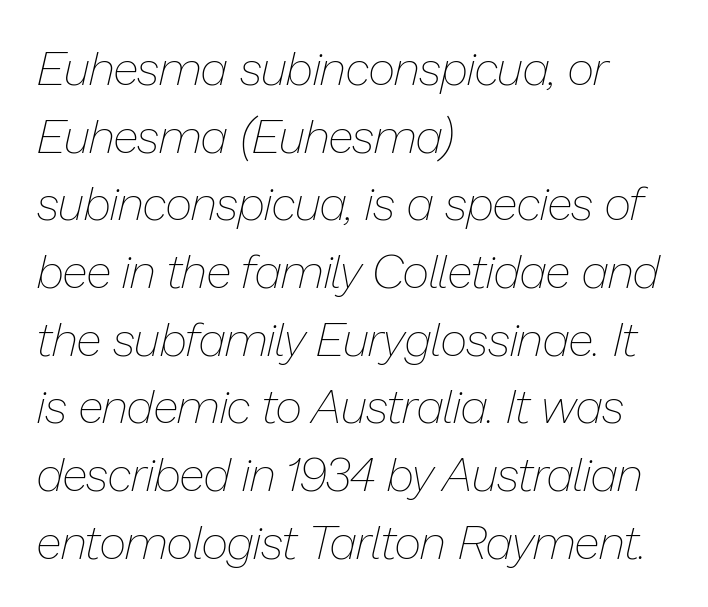
{"italic": "yes", "lean": "right", "slant_degrees": 13, "bold": "no", "weight": "thin", "width": "normal", "stroke_contrast": "low", "x_height": "medium", "monospaced": "no", "underline": "no", "align": "left", "line_spacing": "normal", "line_spacing_ratio": 1.44, "letter_spacing": "normal", "letter_spacing_em": 0.0, "glyph_px": 47}
